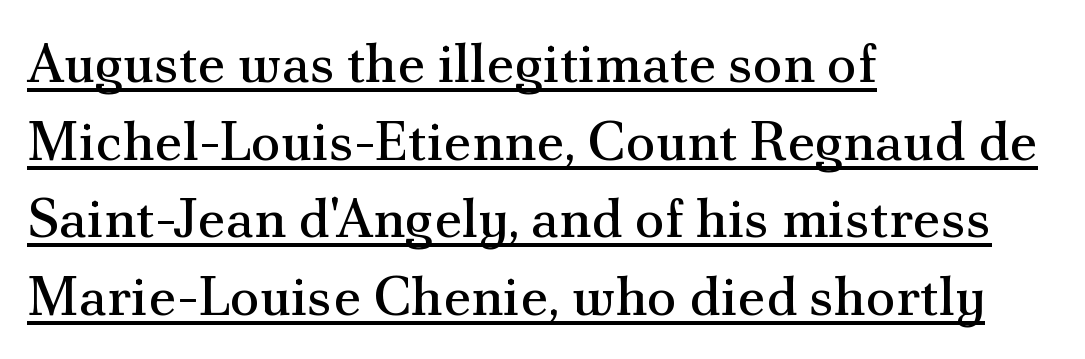
Q: Is the text bold? A: No.
Q: Is the text italic (slanted)? A: No, it is upright.
Q: Is the typeface a serif or a sans-serif typeface? A: Serif.
Q: Is the text underlined? A: Yes.
Q: How is the paragraph aligned? A: Left-aligned.
Q: Is the spacing between letters normal or unusually wide? A: Normal.
Q: Is the spacing between lines tight, normal or loose? A: Normal.
Q: Width (condensed, normal, or wide)? A: Normal.
Q: Stroke contrast? A: Medium.
Q: x-height? A: Small.
Q: Monospaced? A: No.
